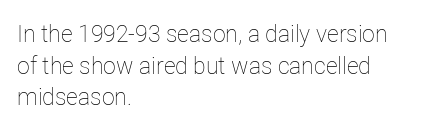
Q: Is the text bold? A: No.
Q: Is the text italic (slanted)? A: No, it is upright.
Q: Is the text underlined? A: No.
Q: How is the paragraph aligned? A: Left-aligned.
Q: Is the spacing between letters normal or unusually wide? A: Normal.
Q: Is the spacing between lines tight, normal or loose? A: Normal.
